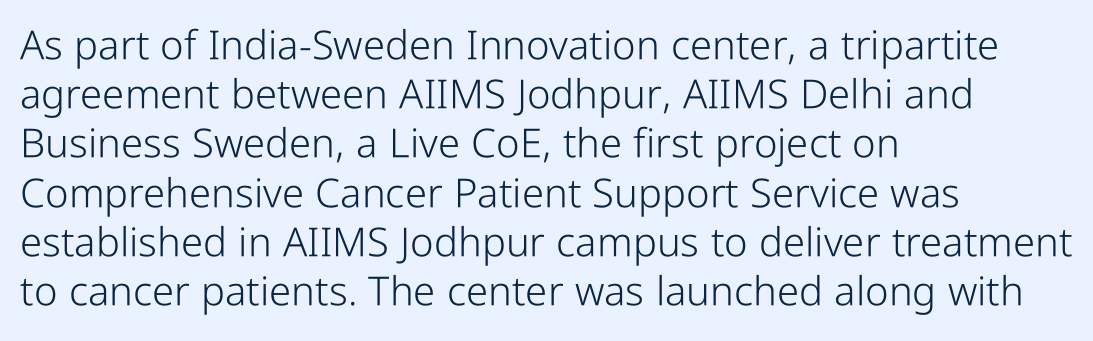
{"serif": "no", "italic": "no", "bold": "no", "weight": "light", "width": "condensed", "stroke_contrast": "low", "x_height": "medium", "monospaced": "no", "underline": "no", "align": "left", "line_spacing_ratio": 1.23, "letter_spacing": "normal", "letter_spacing_em": 0.0, "glyph_px": 40}
